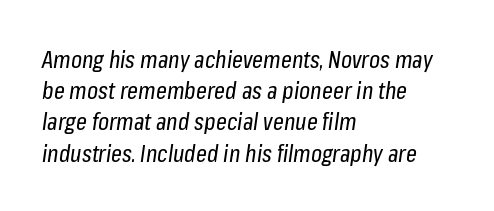
Q: Is the text bold? A: No.
Q: Is the text italic (slanted)? A: Yes, it leans right by about 8 degrees.
Q: Is the text underlined? A: No.
Q: How is the paragraph aligned? A: Left-aligned.
Q: Is the spacing between letters normal or unusually wide? A: Normal.
Q: Is the spacing between lines tight, normal or loose? A: Normal.
